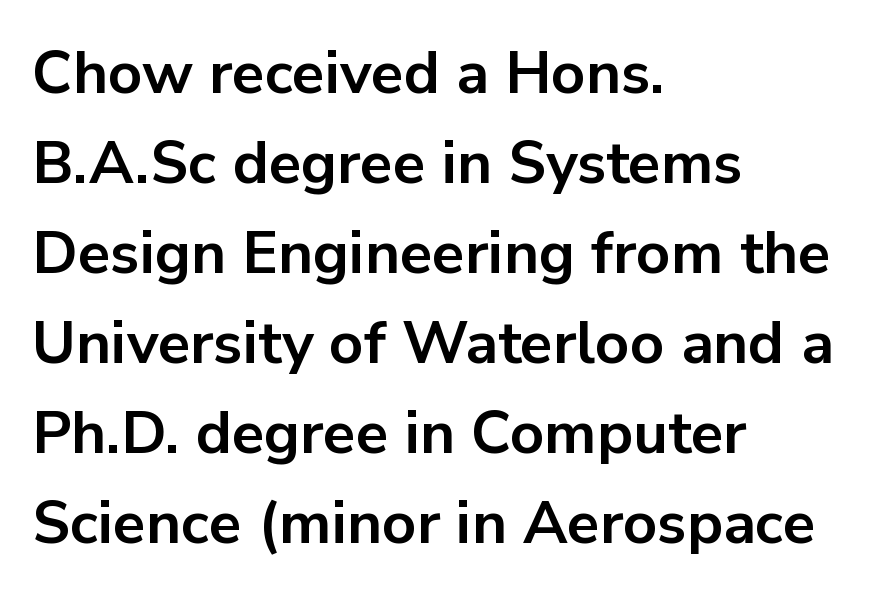
Q: Is the text bold? A: Yes.
Q: Is the text italic (slanted)? A: No, it is upright.
Q: Is the typeface a serif or a sans-serif typeface? A: Sans-serif.
Q: Is the text underlined? A: No.
Q: How is the paragraph aligned? A: Left-aligned.
Q: Is the spacing between letters normal or unusually wide? A: Normal.
Q: Is the spacing between lines tight, normal or loose? A: Normal.
Q: Width (condensed, normal, or wide)? A: Normal.
Q: Stroke contrast? A: Low.
Q: x-height? A: Medium.
Q: Monospaced? A: No.
